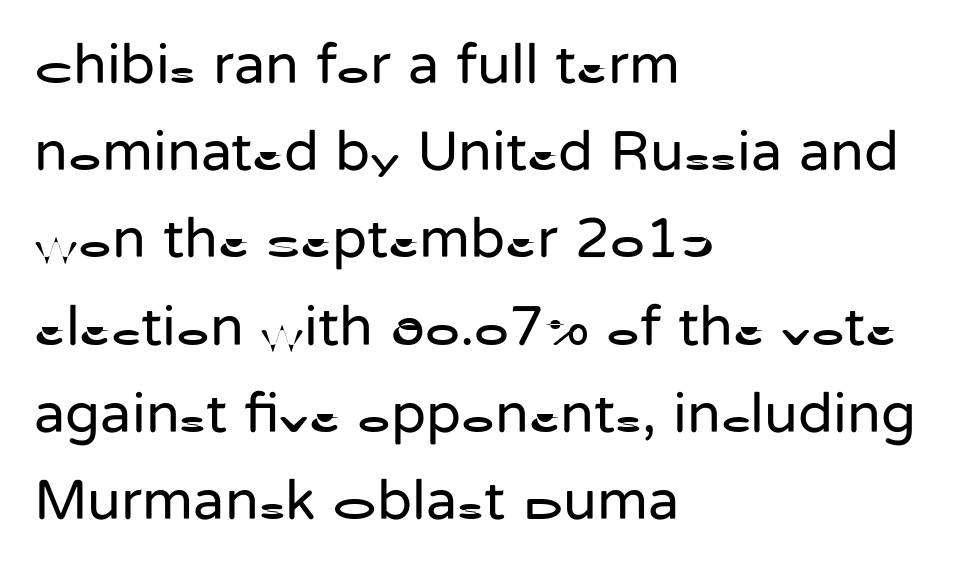
Q: Is the text bold? A: No.
Q: Is the text italic (slanted)? A: No, it is upright.
Q: Is the typeface a serif or a sans-serif typeface? A: Sans-serif.
Q: Is the text underlined? A: No.
Q: How is the paragraph aligned? A: Left-aligned.
Q: Is the spacing between letters normal or unusually wide? A: Normal.
Q: Is the spacing between lines tight, normal or loose? A: Normal.
Q: Width (condensed, normal, or wide)? A: Normal.
Q: Stroke contrast? A: Low.
Q: x-height? A: Medium.
Q: Monospaced? A: No.
